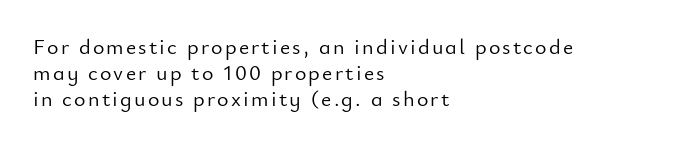
Q: Is the text bold? A: No.
Q: Is the text italic (slanted)? A: No, it is upright.
Q: Is the text underlined? A: No.
Q: How is the paragraph aligned? A: Left-aligned.
